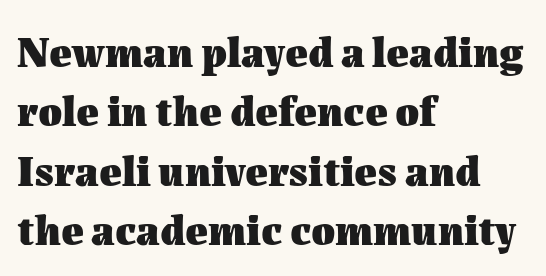
{"italic": "no", "bold": "yes", "weight": "heavy", "width": "normal", "stroke_contrast": "medium", "x_height": "medium", "monospaced": "no", "underline": "no", "align": "left", "line_spacing": "normal", "line_spacing_ratio": 1.38, "letter_spacing": "normal", "letter_spacing_em": 0.0, "glyph_px": 43}
